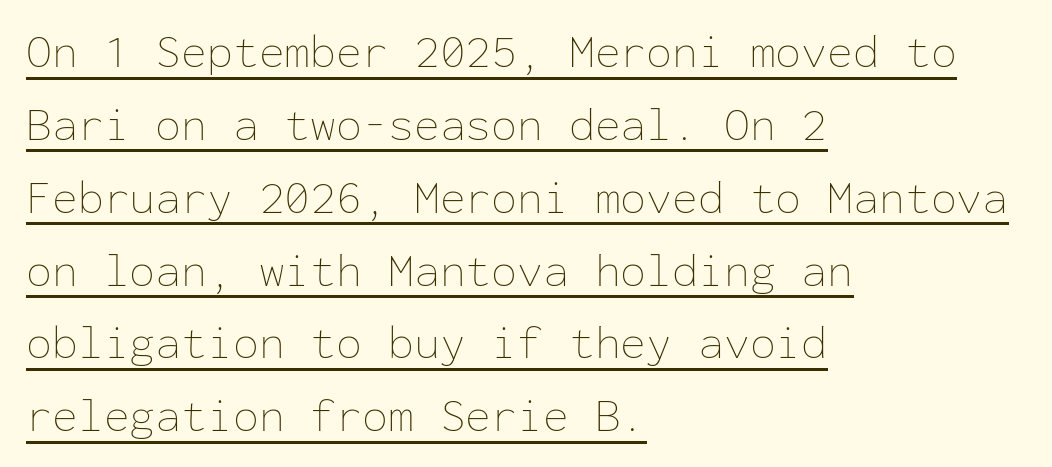
Somebody hit Ctrl+U on this one — the words are underlined. Glyph-to-glyph distance matches everyday printed text. Fixed-width glyphs throughout — classic coding-font behaviour. Is this a heavy cut? Hardly; it is regular or lighter. The setting favours the left margin, as ordinary paragraphs usually do.
